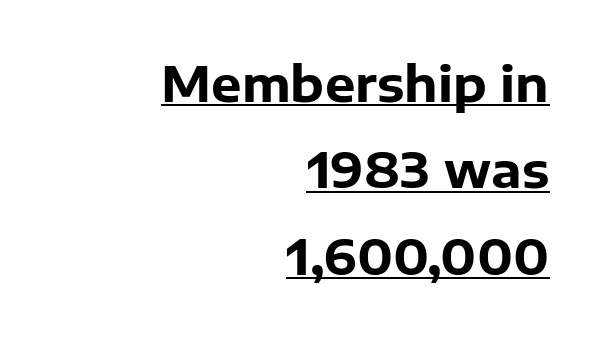
The image shows 48 px heavy sans-serif type, upright; set right-aligned, line spacing 1.8x, normal letter spacing, underlined; low stroke contrast and a medium x-height.
